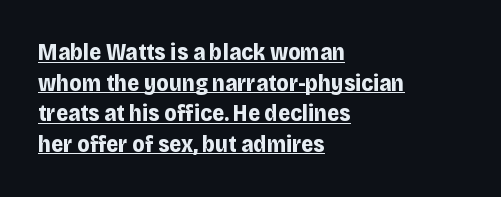
The image shows 23 px bold type, upright; set left-aligned, normal line spacing (1.33x), normal letter spacing, underlined.
